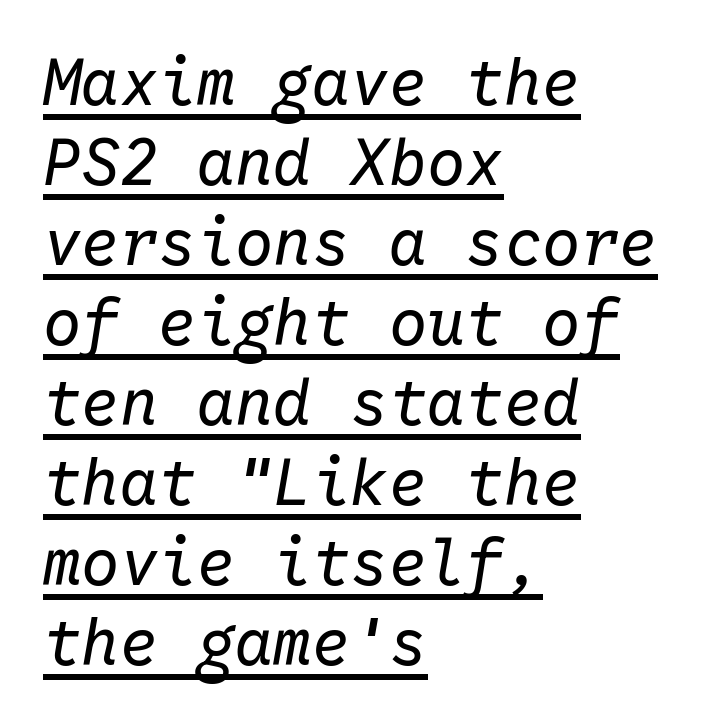
The image shows 64 px regular-weight type, italic (leaning right), monospaced; set left-aligned, normal line spacing (1.25x), normal letter spacing, underlined; low stroke contrast and a medium x-height.
